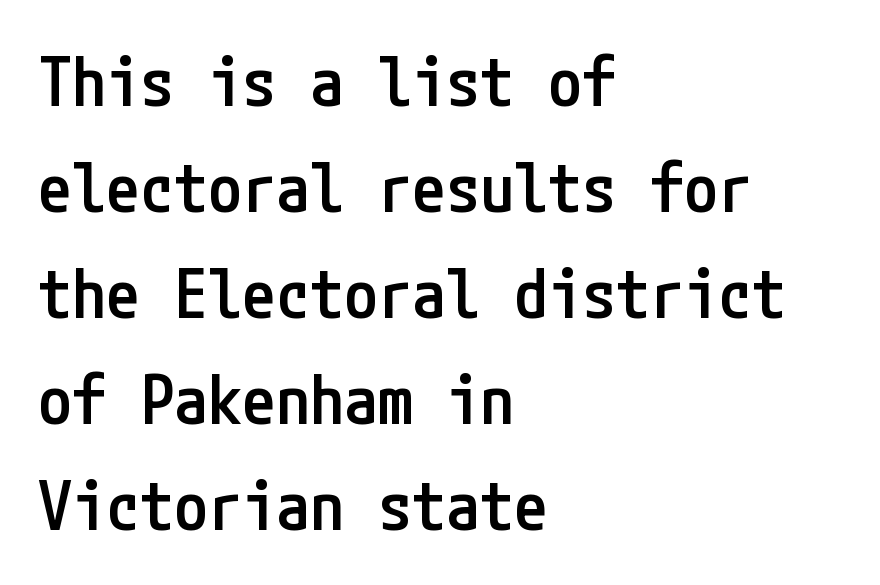
Short and long lines alike share a common starting point at left. Rule under the text: the space is simply empty. The designer went with a sans here, leaving each stem footless. In terms of leading, this rendering sits right in the middle. The line texture is even and compact thanks to regular tracking. As a designer I'd log this as weight 600, semibold.
